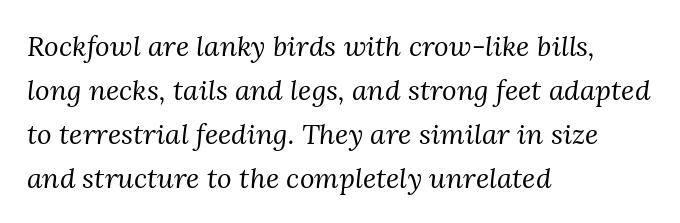
The image shows 28 px regular-weight serif type, italic (leaning right); set left-aligned, normal line spacing (1.57x), normal letter spacing, not underlined; medium stroke contrast and a medium x-height.
